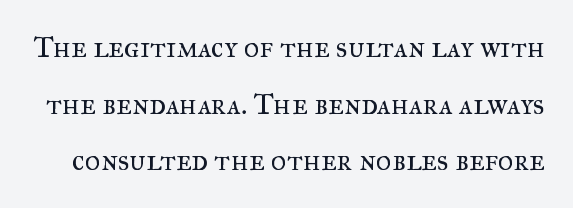
Caption: standard tracking, unaltered. The passage shown is not underscored anywhere. Summary of weight: not heavy and not bold. Spacing verdict: proportional, widths tailored to each character. The letters carry serifs — small finishing strokes at the ends of their stems. When letters stand straight like this, we call the style roman or upright.
